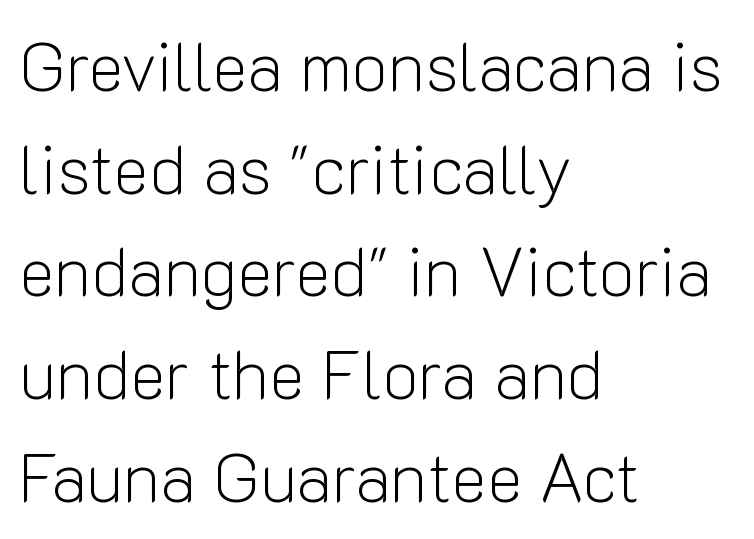
Look at the tracking — it's just the regular setting, nothing added. This sample uses an upright cut, with every glyph sitting square on the baseline. In CSS terms this would be text-align: left. Leading matches the norm, producing a regular column. Character widths vary here, with narrow letters taking less room than wide ones. Words float on clear page, feet unadorned.
